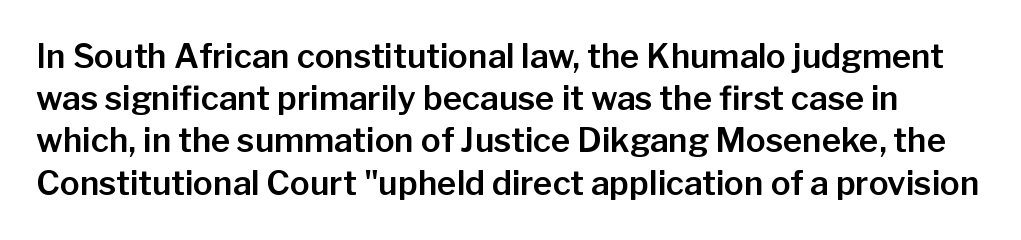
The image shows 33 px sans-serif type, upright; set normal line spacing (1.28x), normal letter spacing, not underlined; low stroke contrast and a medium x-height.
